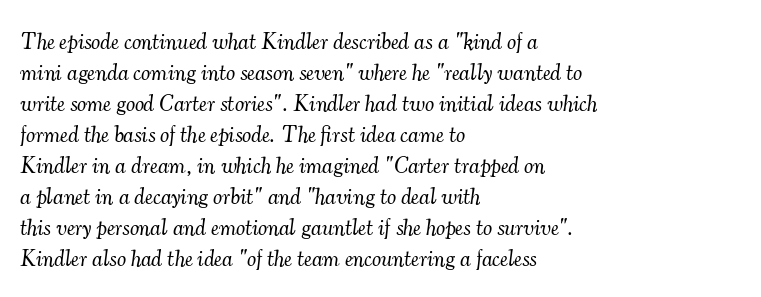
{"italic": "yes", "lean": "right", "slant_degrees": 7, "bold": "no", "underline": "no", "align": "left", "line_spacing": "normal", "line_spacing_ratio": 1.35, "letter_spacing": "normal", "letter_spacing_em": 0.0, "glyph_px": 23}
